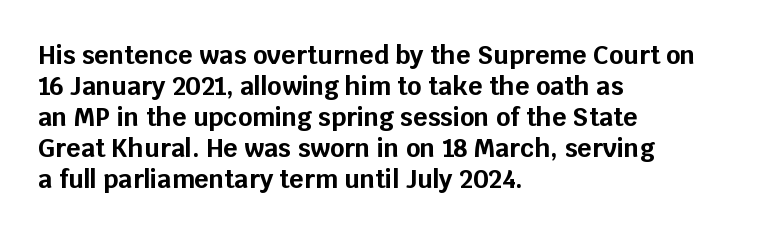
The image shows 25 px bold type, upright; set left-aligned, line spacing 1.24x, normal letter spacing, not underlined.
